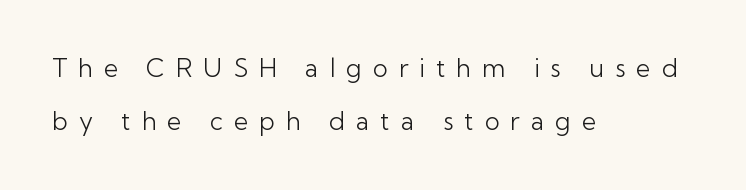
Q: Is the text bold? A: No.
Q: Is the text italic (slanted)? A: No, it is upright.
Q: Is the text underlined? A: No.
Q: How is the paragraph aligned? A: Left-aligned.
Q: Is the spacing between letters normal or unusually wide? A: Unusually wide.
Q: Is the spacing between lines tight, normal or loose? A: Loose.
